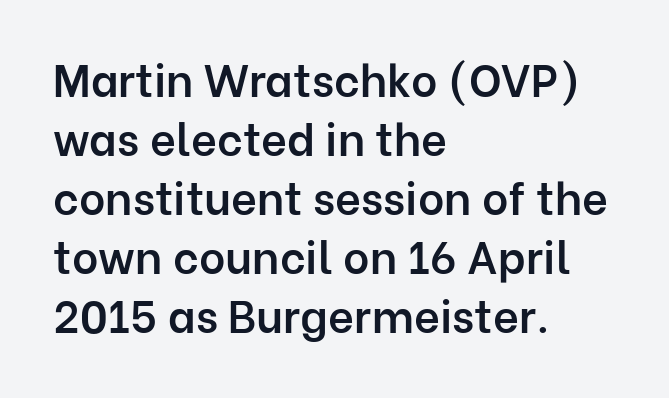
The image shows 45 px semibold sans-serif type, upright; set left-aligned, normal line spacing (1.31x), normal letter spacing, not underlined; low stroke contrast and a medium x-height.
